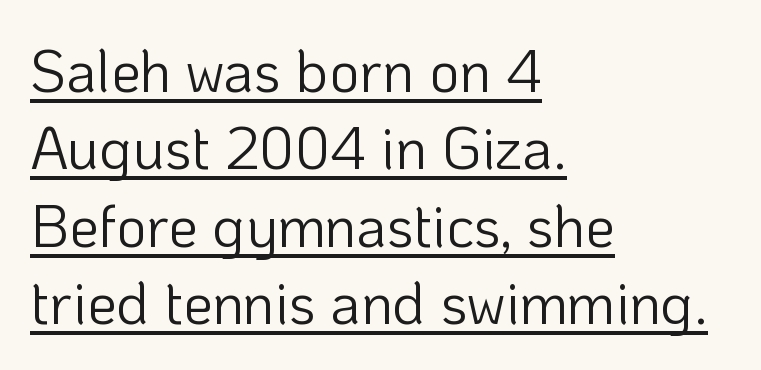
In terms of letterform style, serifs are entirely absent. Italic: no, the glyphs are upright roman. Compared with typical paragraphs, the rows here are spaced about the same. The rendered words wear a rule along their underside. The letters look calm and open, with moderate or lighter stems.
